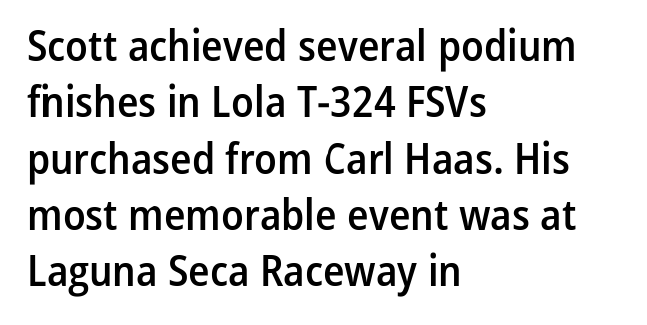
Q: Is the text bold? A: Semi-bold.
Q: Is the text italic (slanted)? A: No, it is upright.
Q: Is the typeface a serif or a sans-serif typeface? A: Sans-serif.
Q: Is the text underlined? A: No.
Q: How is the paragraph aligned? A: Left-aligned.
Q: Is the spacing between letters normal or unusually wide? A: Normal.
Q: Is the spacing between lines tight, normal or loose? A: Normal.
Q: Width (condensed, normal, or wide)? A: Condensed.
Q: Stroke contrast? A: Low.
Q: x-height? A: Medium.
Q: Monospaced? A: No.
